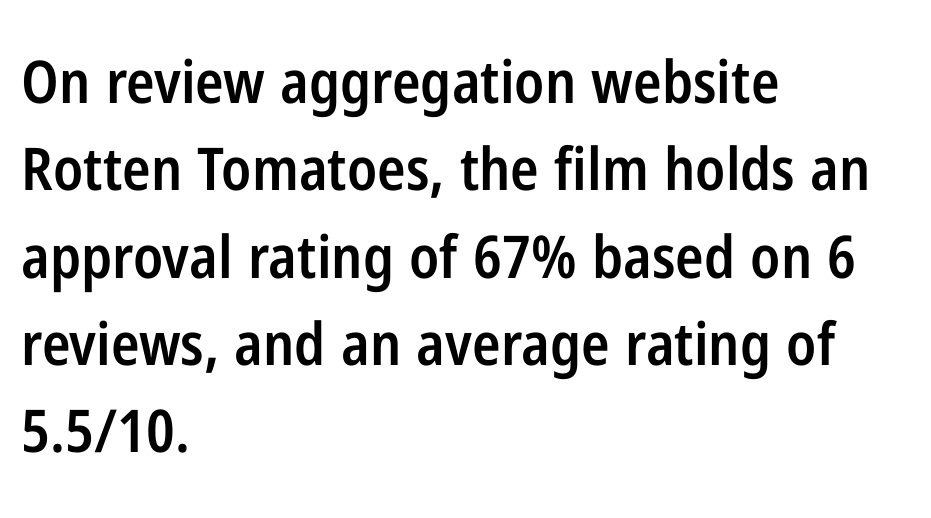
The image shows 59 px semibold, condensed sans-serif type, upright; set left-aligned, normal line spacing (1.48x), normal letter spacing, not underlined; low stroke contrast and a medium x-height.
